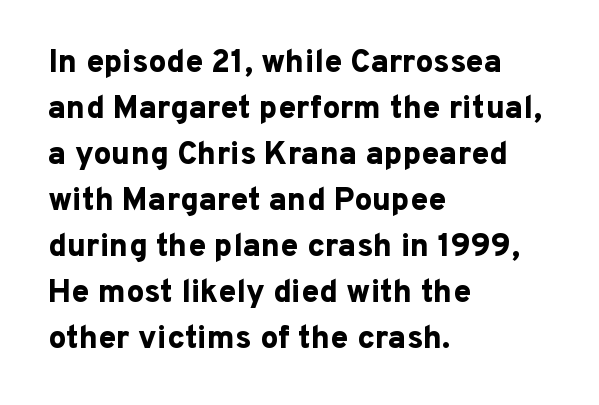
Q: Is the text bold? A: Yes.
Q: Is the text italic (slanted)? A: No, it is upright.
Q: Is the typeface a serif or a sans-serif typeface? A: Sans-serif.
Q: Is the text underlined? A: No.
Q: How is the paragraph aligned? A: Left-aligned.
Q: Is the spacing between letters normal or unusually wide? A: Normal.
Q: Is the spacing between lines tight, normal or loose? A: Normal.
Q: Width (condensed, normal, or wide)? A: Normal.
Q: Stroke contrast? A: Low.
Q: x-height? A: Medium.
Q: Monospaced? A: No.
